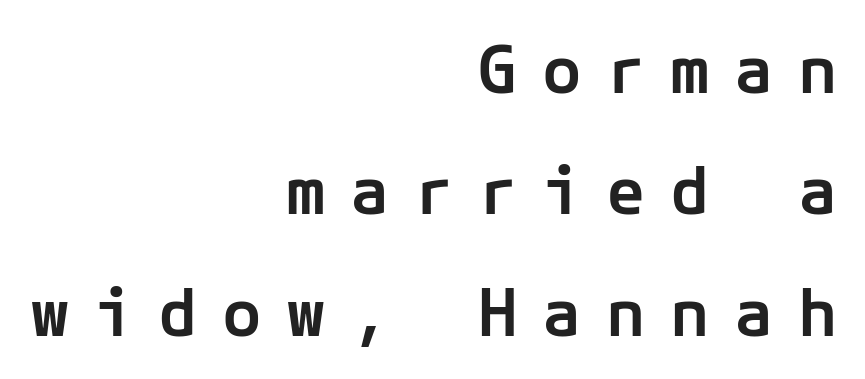
The image shows 66 px semibold sans-serif type, upright; set right-aligned, line spacing 1.84x, unusually wide letter spacing (+0.37 em), not underlined; low stroke contrast and a medium x-height.
